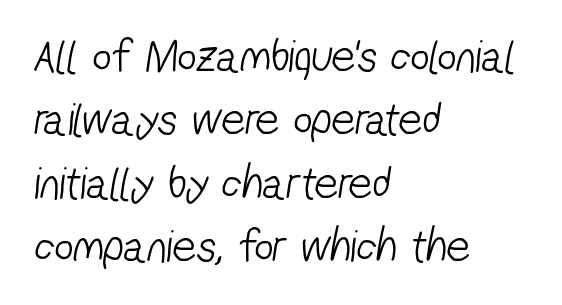
{"serif": "no", "bold": "no", "weight": "light", "width": "condensed", "stroke_contrast": "low", "x_height": "medium", "monospaced": "no", "underline": "no", "align": "left", "line_spacing": "normal", "line_spacing_ratio": 1.35, "letter_spacing": "normal", "letter_spacing_em": 0.0, "glyph_px": 47}
